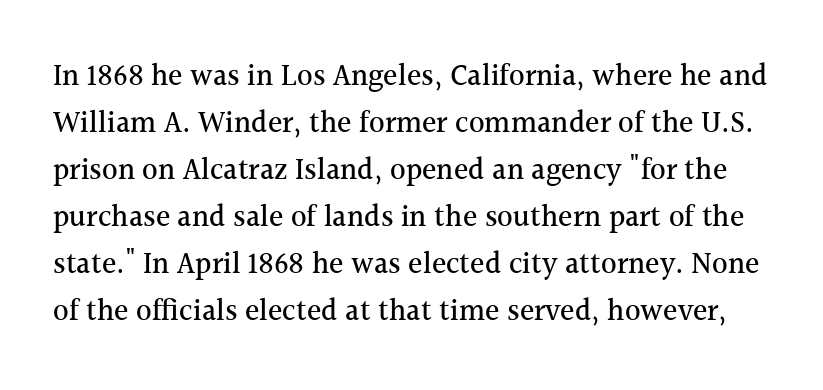
Examine the stroke ends and you'll spot serifs. Each row of text sits above clean, open space. The letters sit at their default tracking, neither squeezed nor spread. The face used here is proportionally spaced, like ordinary book or web type. Interline gaps are of average width in this sample. A typesetter would mark this as roman, not italic.
